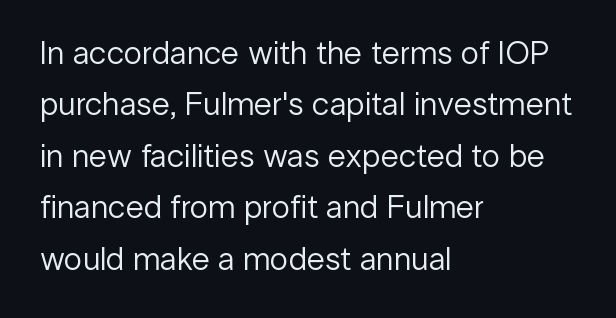
Posture: upright roman. Check under the words: just untouched page. No extra tracking has been applied to these lines. The space between consecutive lines is moderate.
